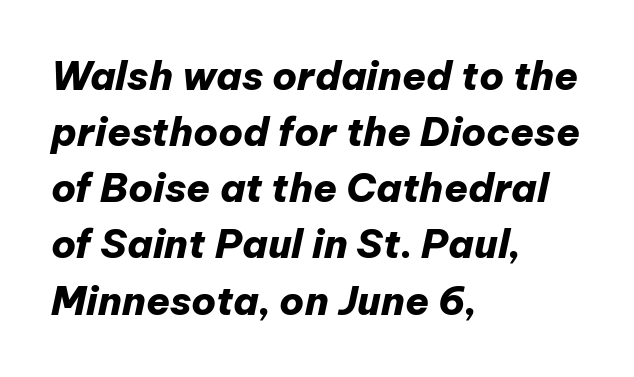
Q: Is the text bold? A: Yes.
Q: Is the text italic (slanted)? A: Yes, it leans right by about 12 degrees.
Q: Is the text underlined? A: No.
Q: How is the paragraph aligned? A: Left-aligned.
Q: Is the spacing between letters normal or unusually wide? A: Normal.
Q: Is the spacing between lines tight, normal or loose? A: Normal.
Q: Width (condensed, normal, or wide)? A: Normal.
Q: Stroke contrast? A: Low.
Q: x-height? A: Medium.
Q: Monospaced? A: No.
